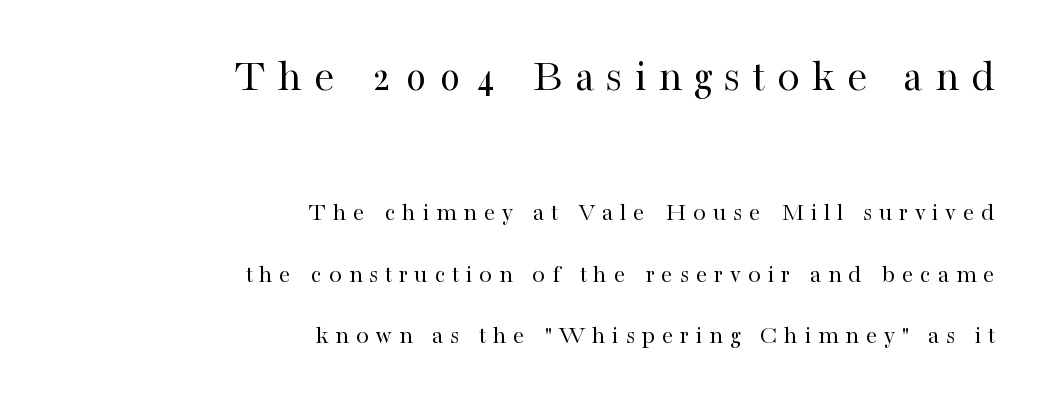
{"serif": "yes", "italic": "no", "bold": "no", "weight": "regular", "width": "normal", "stroke_contrast": "high", "x_height": "medium", "monospaced": "no", "underline": "no", "align": "right", "line_spacing": "loose", "line_spacing_ratio": 2.36, "letter_spacing": "wide", "letter_spacing_em": 0.26, "larger_block": "first", "size_ratio": 1.77, "glyph_px": 46}
